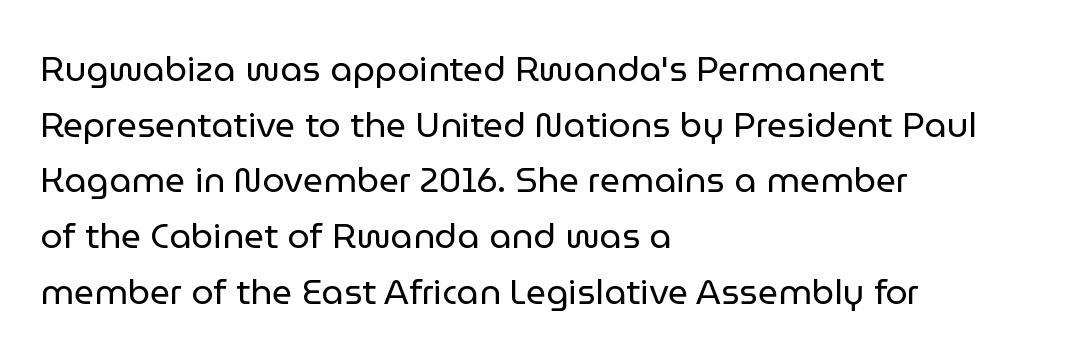
Q: Is the text bold? A: No.
Q: Is the text italic (slanted)? A: No, it is upright.
Q: Is the typeface a serif or a sans-serif typeface? A: Sans-serif.
Q: Is the text underlined? A: No.
Q: How is the paragraph aligned? A: Left-aligned.
Q: Is the spacing between letters normal or unusually wide? A: Normal.
Q: Is the spacing between lines tight, normal or loose? A: Normal.
Q: Width (condensed, normal, or wide)? A: Normal.
Q: Stroke contrast? A: Low.
Q: x-height? A: Medium.
Q: Monospaced? A: No.
